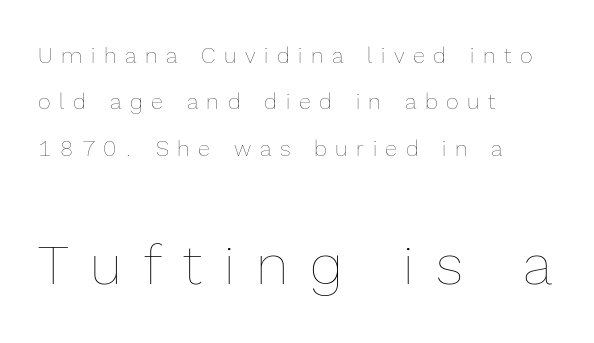
Q: Is the text bold? A: No.
Q: Is the text italic (slanted)? A: No, it is upright.
Q: Is the text underlined? A: No.
Q: How is the paragraph aligned? A: Left-aligned.
Q: Is the spacing between letters normal or unusually wide? A: Unusually wide.
Q: Is the spacing between lines tight, normal or loose? A: Loose.
Q: Which block of text is set in a larger size, the first (top) or the second (bottom)? A: The second (bottom) one.
Q: Width (condensed, normal, or wide)? A: Normal.
Q: x-height? A: Medium.
Q: Monospaced? A: No.
